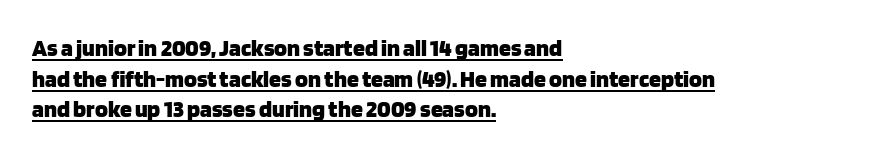
{"italic": "no", "bold": "yes", "underline": "yes", "align": "left", "line_spacing": "normal", "line_spacing_ratio": 1.28, "letter_spacing": "normal", "letter_spacing_em": 0.0, "glyph_px": 24}
